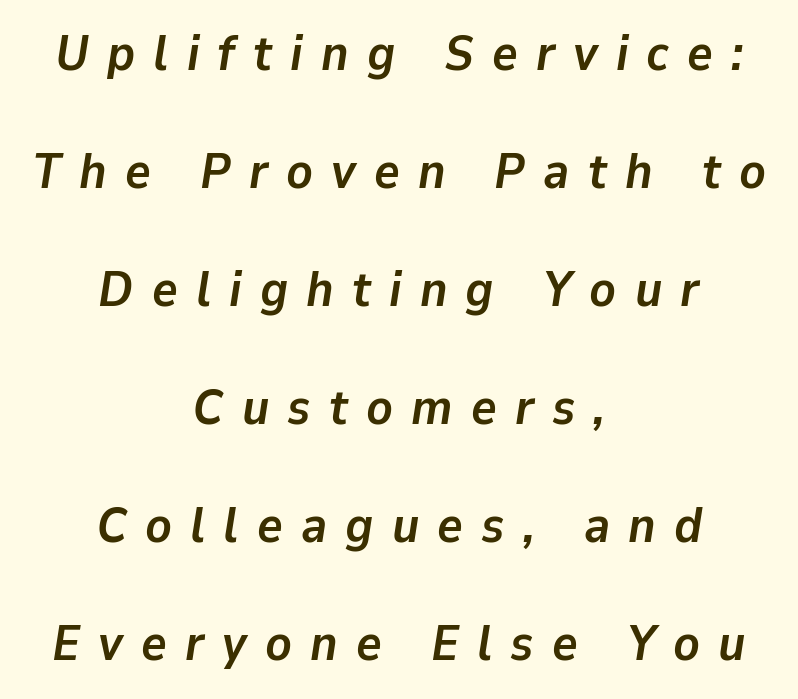
{"italic": "yes", "lean": "right", "slant_degrees": 9, "bold": "yes", "weight": "semibold", "width": "normal", "stroke_contrast": "low", "x_height": "medium", "monospaced": "no", "underline": "no", "align": "center", "line_spacing": "loose", "line_spacing_ratio": 2.41, "letter_spacing": "wide", "letter_spacing_em": 0.37, "glyph_px": 49}
